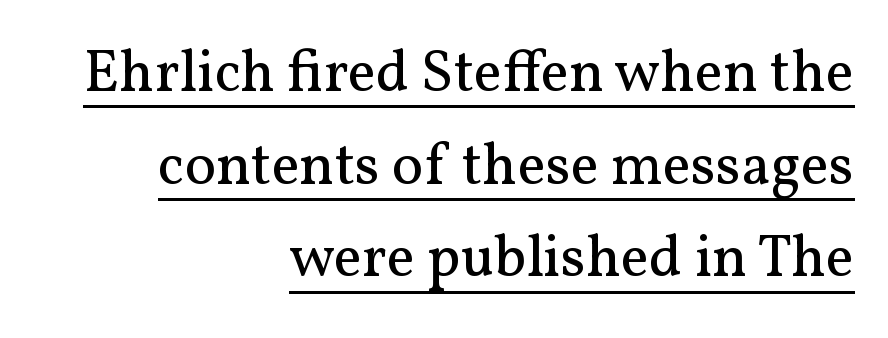
The image shows 59 px regular-weight serif type, upright; set right-aligned, normal line spacing (1.57x), normal letter spacing, underlined; medium stroke contrast and a medium x-height.
